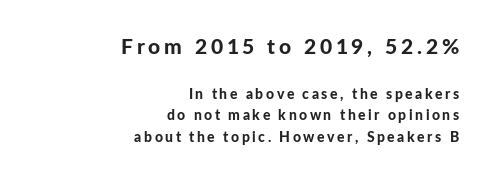
Q: Is the text bold? A: Yes.
Q: Is the text italic (slanted)? A: No, it is upright.
Q: Is the text underlined? A: No.
Q: How is the paragraph aligned? A: Right-aligned.
Q: Is the spacing between lines tight, normal or loose? A: Normal.
Q: Which block of text is set in a larger size, the first (top) or the second (bottom)? A: The first (top) one.
